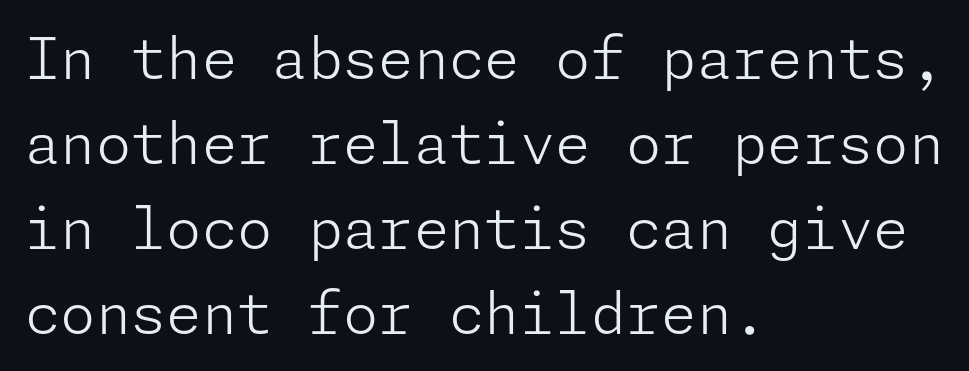
{"serif": "no", "italic": "no", "bold": "no", "weight": "light", "width": "normal", "stroke_contrast": "low", "x_height": "medium", "underline": "no", "align": "left", "line_spacing": "normal", "line_spacing_ratio": 1.49, "letter_spacing": "normal", "letter_spacing_em": 0.0, "glyph_px": 57}
